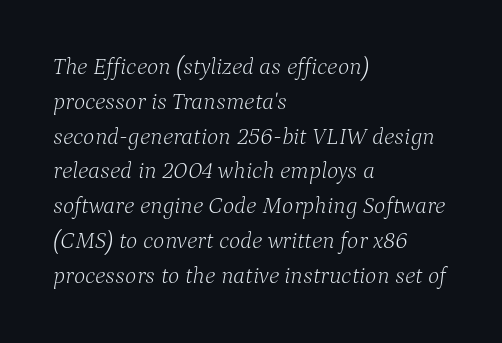
The image shows 24 px text type, italic (leaning right); set left-aligned, normal line spacing (1.45x), normal letter spacing, not underlined.
